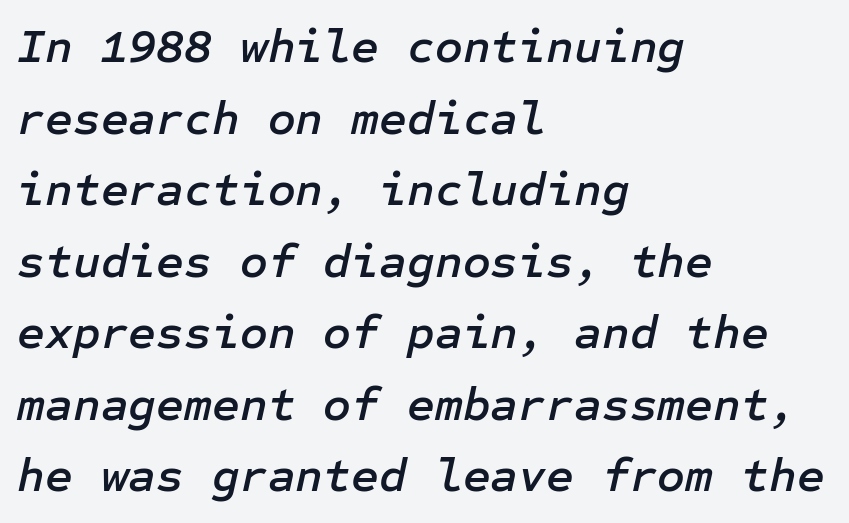
Q: Is the text italic (slanted)? A: Yes, it leans right by about 12 degrees.
Q: Is the text underlined? A: No.
Q: How is the paragraph aligned? A: Left-aligned.
Q: Is the spacing between letters normal or unusually wide? A: Normal.
Q: Is the spacing between lines tight, normal or loose? A: Normal.
Q: Width (condensed, normal, or wide)? A: Normal.
Q: Stroke contrast? A: Low.
Q: x-height? A: Medium.
